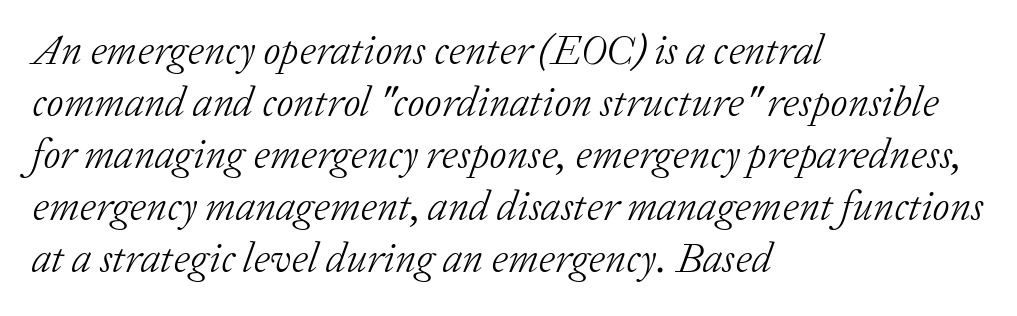
Q: Is the text bold? A: No.
Q: Is the text italic (slanted)? A: Yes, it leans right by about 20 degrees.
Q: Is the typeface a serif or a sans-serif typeface? A: Serif.
Q: Is the text underlined? A: No.
Q: How is the paragraph aligned? A: Left-aligned.
Q: Is the spacing between letters normal or unusually wide? A: Normal.
Q: Width (condensed, normal, or wide)? A: Normal.
Q: Stroke contrast? A: Low.
Q: x-height? A: Medium.
Q: Monospaced? A: No.
